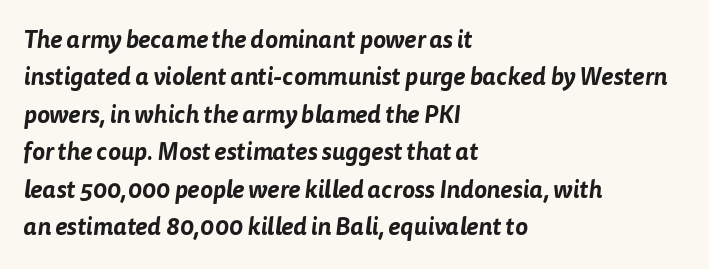
{"underline": "no", "align": "left", "line_spacing": "normal", "line_spacing_ratio": 1.56, "letter_spacing": "normal", "letter_spacing_em": 0.0, "glyph_px": 24}
